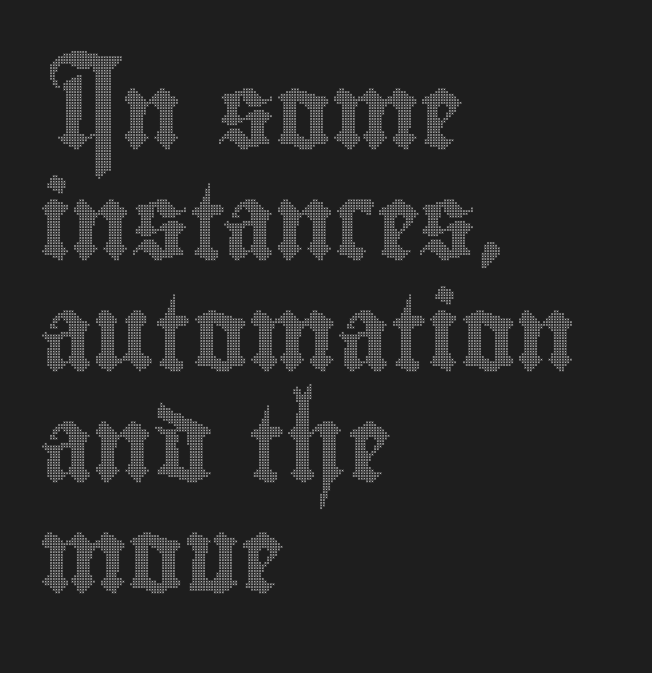
The passage shown is typed in a proportional face where columns would drift. Clear beneath every line of the passage. Look at the tracking — it's just the regular setting, nothing added. The type sits square on the baseline with zero lean. Baseline-to-baseline distance is the conventional proportion of letter height. Each line starts at the same left margin while the right side varies.
